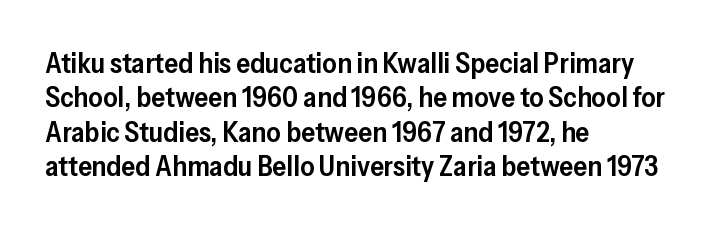
Descender tails drop into unmarked territory. The letters advance in unequal steps, a hallmark of proportional type. The passage is arranged the way most books set body copy — flush left. Are there feet on the stems? There aren't — it's a sans. Here the glyphs are tracked normally, forming tight word shapes. The lettering holds an erect, upright posture throughout.
